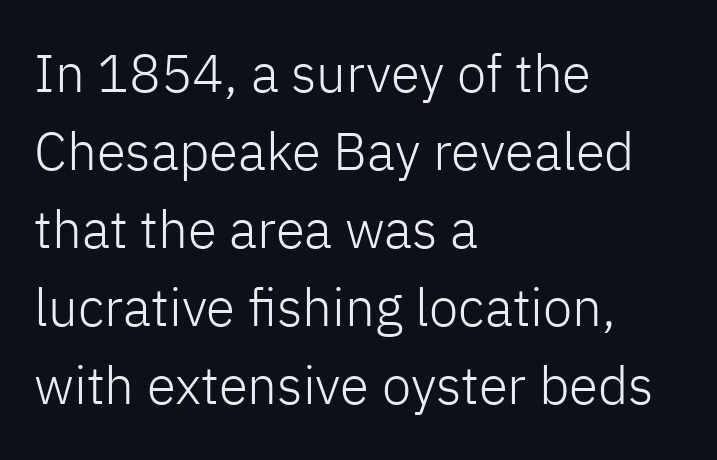
Note the varied advance widths — an 'i' is clearly narrower than an 'm'. The weight would be labelled regular, book, light, or lighter still. Horizontal alignment here is leftward, the default for most running prose. Underlining? Definitely not there. Compared with typical body copy, the letter spacing here is the same. The lettering stays uniformly vertical, giving the passage a roman look.
